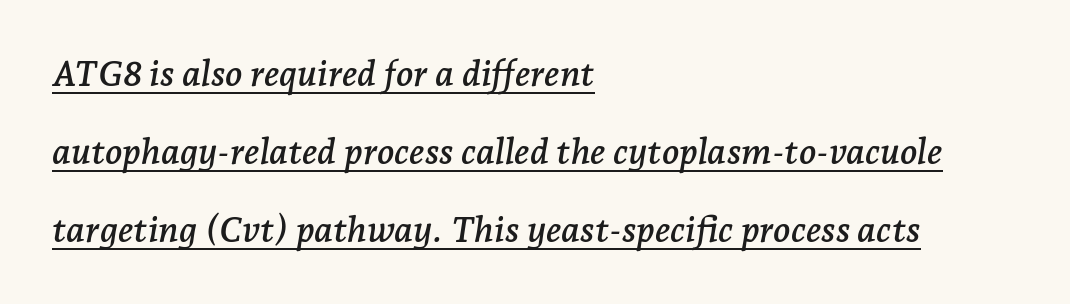
Quick note: italic. Glance below the letters and you will spot a drawn line. These lines stack with their left ends in a neat column. Do the characters align in a grid? No, the font is proportional. Each new line begins a long way beneath the previous one. The text was rendered using a seriffed face with decorative stroke endings.
